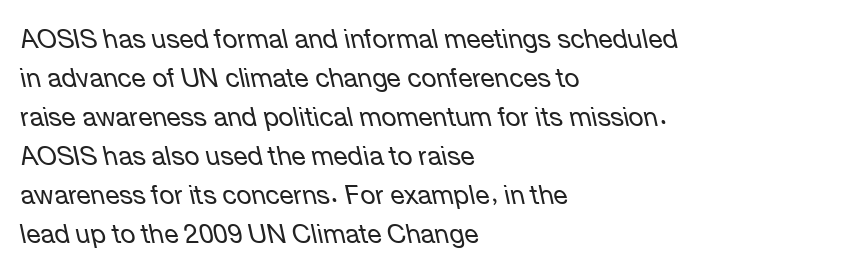
Q: Is the text bold? A: No.
Q: Is the text italic (slanted)? A: Yes, it leans left by about 12 degrees.
Q: Is the text underlined? A: No.
Q: How is the paragraph aligned? A: Left-aligned.
Q: Is the spacing between letters normal or unusually wide? A: Normal.
Q: Is the spacing between lines tight, normal or loose? A: Normal.
